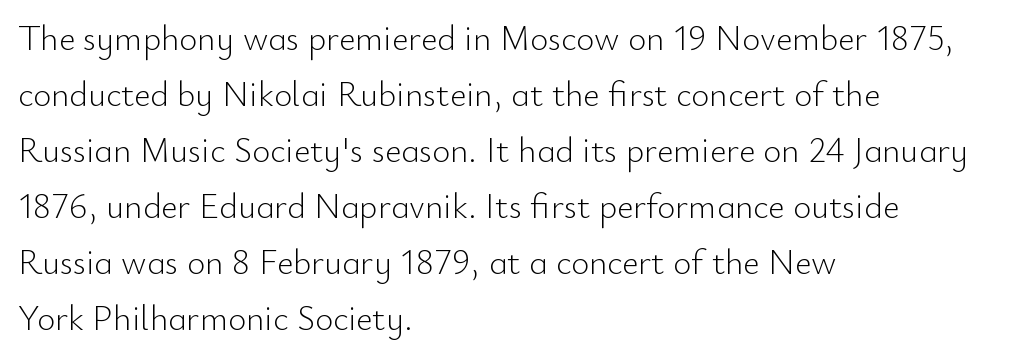
{"serif": "no", "italic": "no", "bold": "no", "weight": "light", "width": "normal", "stroke_contrast": "low", "x_height": "small", "monospaced": "no", "underline": "no", "align": "left", "line_spacing": "normal", "line_spacing_ratio": 1.6, "letter_spacing": "normal", "letter_spacing_em": 0.0, "glyph_px": 35}
